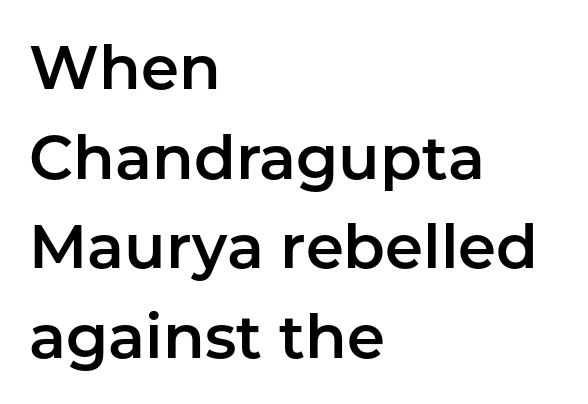
Does the leading feel generous? No, just average. Only glyphs here, with clear space below each row. Here the glyphs are tracked normally, forming tight word shapes. The typesetter chose a ragged-right arrangement here. Look at the bottom of the vertical strokes: they stop flat, with no serifs.
